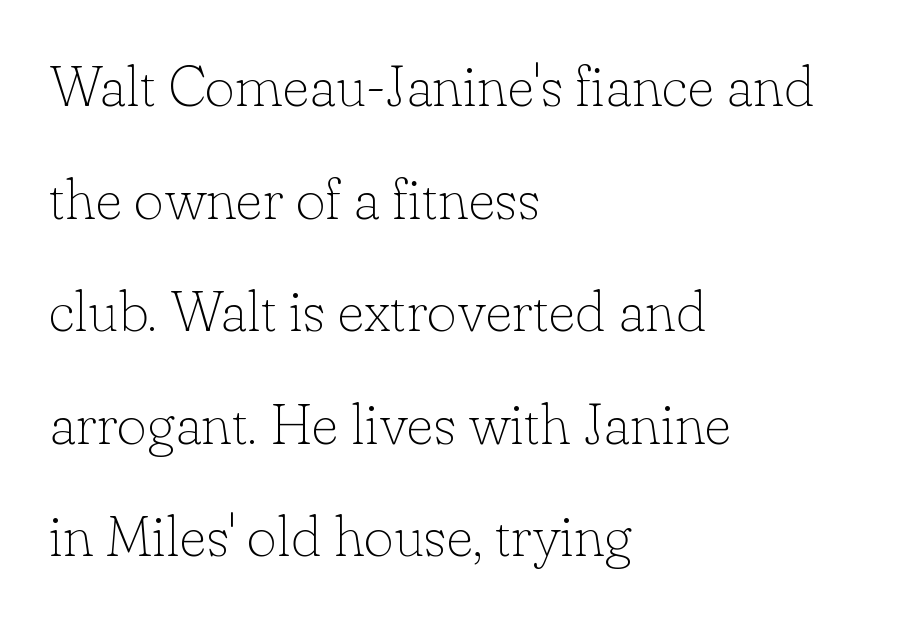
The image shows 58 px thin serif type, upright; set left-aligned, loose line spacing (1.94x), normal letter spacing, not underlined; low stroke contrast and a small x-height.
